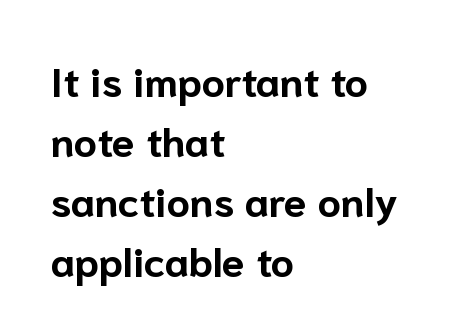
{"serif": "no", "italic": "no", "bold": "yes", "weight": "bold", "width": "normal", "stroke_contrast": "low", "x_height": "medium", "monospaced": "no", "underline": "no", "align": "left", "line_spacing": "normal", "line_spacing_ratio": 1.46, "letter_spacing": "normal", "letter_spacing_em": 0.0, "glyph_px": 41}
